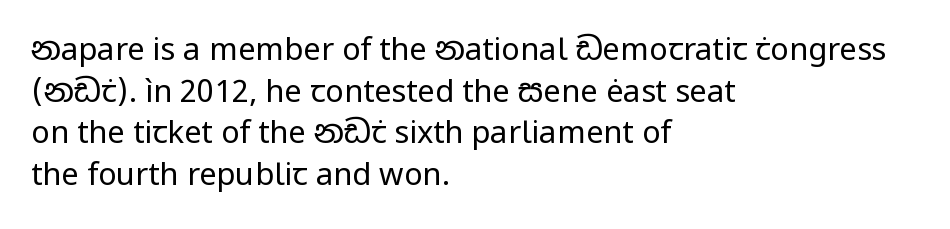
Here the glyphs are tracked normally, forming tight word shapes. Successive baselines arrive at the customary interval. The rendering uses natural spacing where letterforms have individual widths. Reading down the block, your eye returns to a fixed left position each line.
